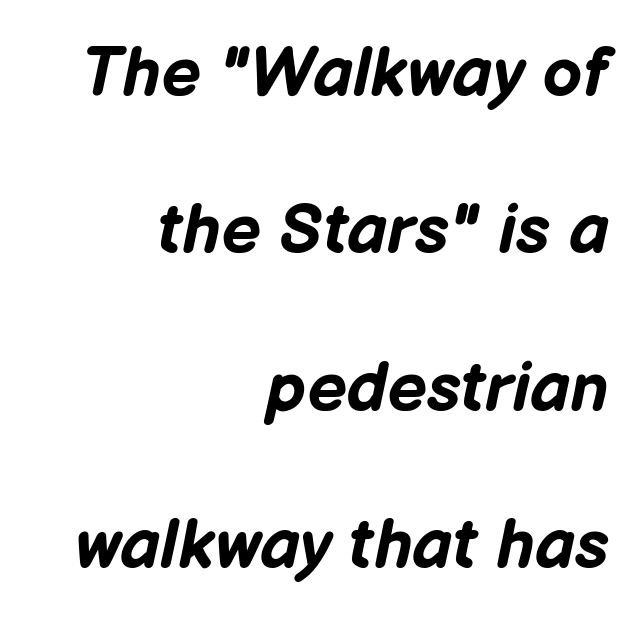
In CSS terms this would be text-align: right. The axis of the letterforms is tilted away from vertical. The rendering uses natural spacing where letterforms have individual widths. The rendering uses a large line-height, opening up the rows.
